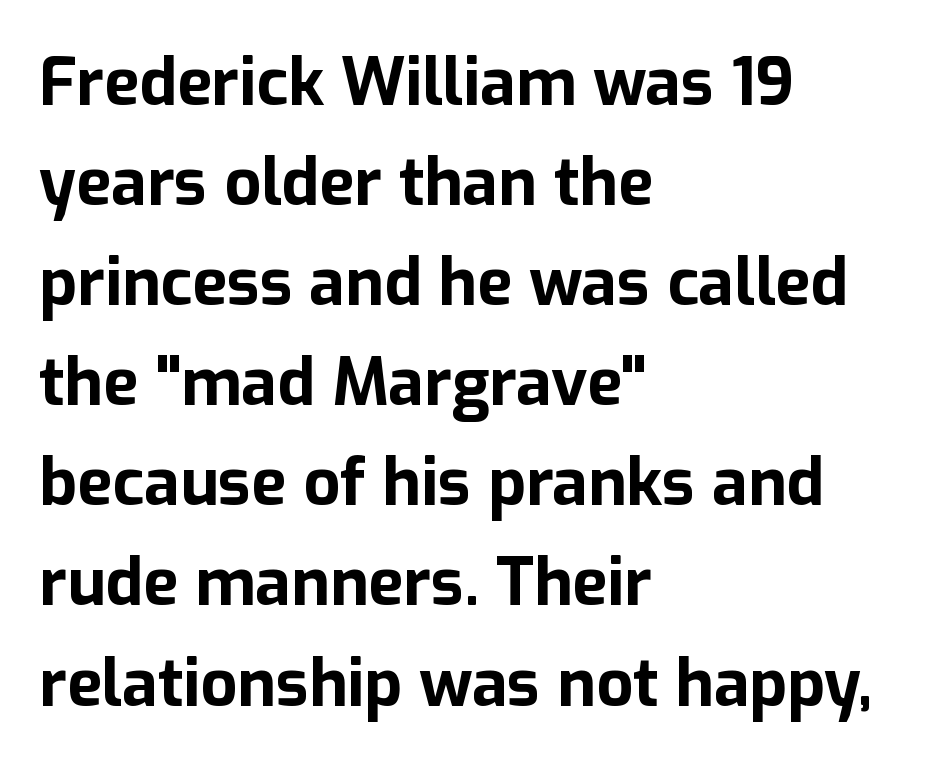
Rule under the text: the space is simply empty. If you drew a ruler down the left edge, every line would touch it. Horizontal bands of white between lines are of average thickness. Every stem runs plumb, perpendicular to the baseline. Heavy-handed strokes throughout: this text is bold. The passage shown has conventional tracking throughout.
